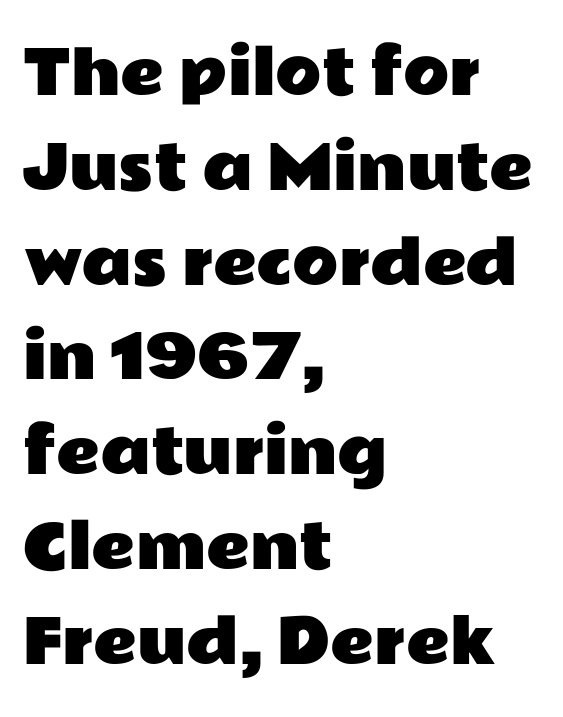
Q: Is the text italic (slanted)? A: No, it is upright.
Q: Is the typeface a serif or a sans-serif typeface? A: Sans-serif.
Q: Is the text underlined? A: No.
Q: How is the paragraph aligned? A: Left-aligned.
Q: Is the spacing between letters normal or unusually wide? A: Normal.
Q: Is the spacing between lines tight, normal or loose? A: Normal.
Q: Width (condensed, normal, or wide)? A: Wide.
Q: Stroke contrast? A: Low.
Q: x-height? A: Medium.
Q: Monospaced? A: No.
